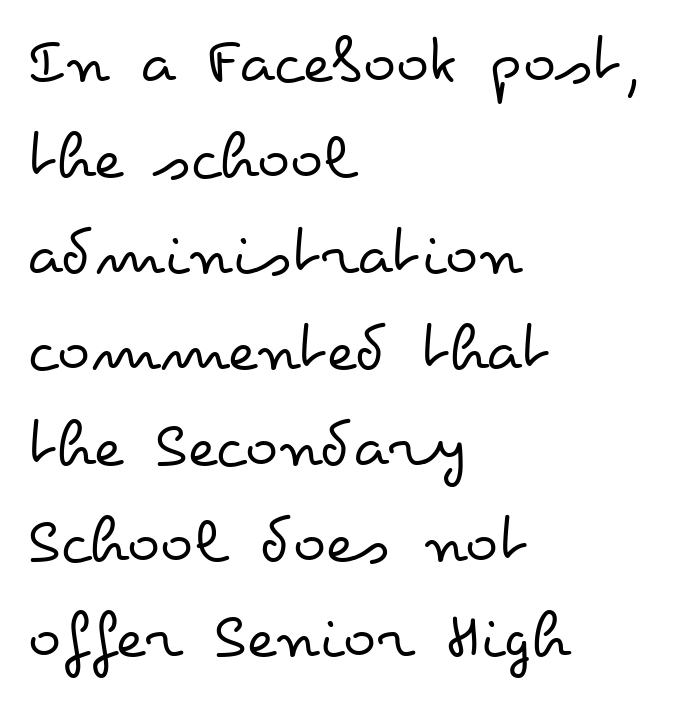
Q: Is the text bold? A: No.
Q: Is the text italic (slanted)? A: No, it is upright.
Q: Is the text underlined? A: No.
Q: How is the paragraph aligned? A: Left-aligned.
Q: Is the spacing between letters normal or unusually wide? A: Normal.
Q: Is the spacing between lines tight, normal or loose? A: Normal.
Q: Width (condensed, normal, or wide)? A: Wide.
Q: Stroke contrast? A: Low.
Q: x-height? A: Small.
Q: Monospaced? A: No.
